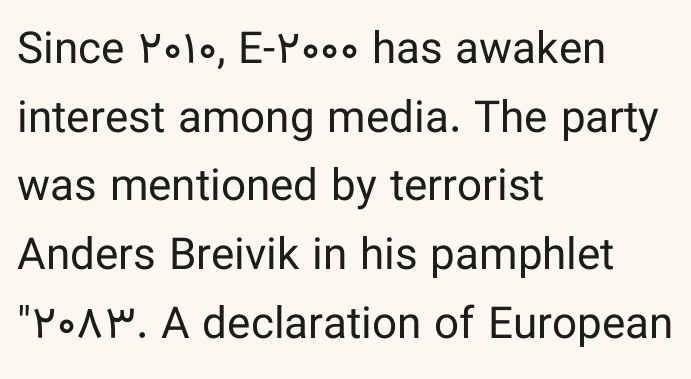
Q: Is the text bold? A: No.
Q: Is the text italic (slanted)? A: No, it is upright.
Q: Is the typeface a serif or a sans-serif typeface? A: Sans-serif.
Q: Is the text underlined? A: No.
Q: How is the paragraph aligned? A: Left-aligned.
Q: Is the spacing between letters normal or unusually wide? A: Normal.
Q: Is the spacing between lines tight, normal or loose? A: Normal.
Q: Width (condensed, normal, or wide)? A: Normal.
Q: Stroke contrast? A: Low.
Q: x-height? A: Medium.
Q: Monospaced? A: No.
